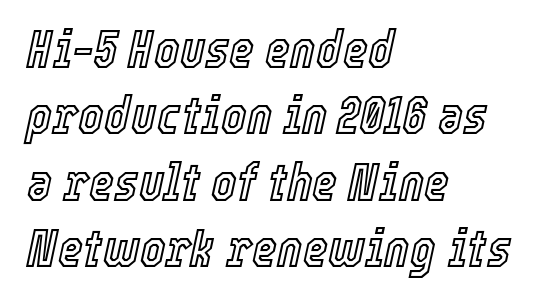
The image shows 54 px condensed type, italic (leaning right); set left-aligned, line spacing 1.23x, normal letter spacing, not underlined; a medium x-height.
